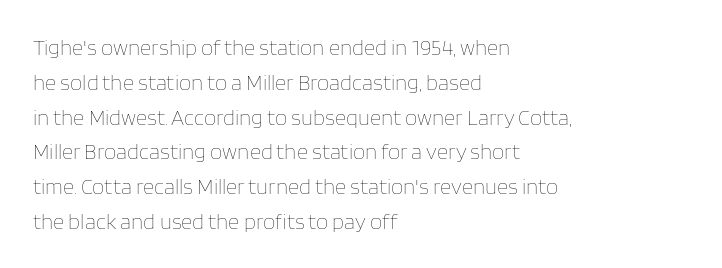
Q: Is the text bold? A: No.
Q: Is the text italic (slanted)? A: No, it is upright.
Q: Is the text underlined? A: No.
Q: How is the paragraph aligned? A: Left-aligned.
Q: Is the spacing between letters normal or unusually wide? A: Normal.
Q: Is the spacing between lines tight, normal or loose? A: Normal.
